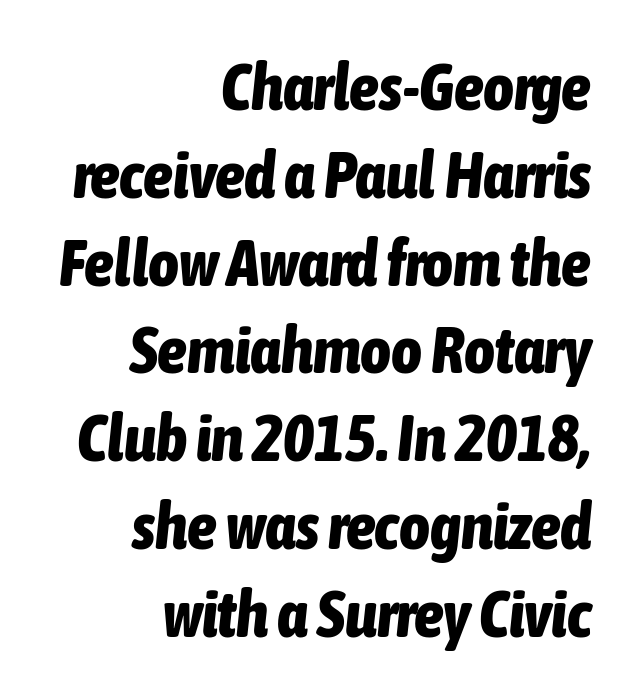
{"italic": "yes", "lean": "right", "slant_degrees": 6, "bold": "yes", "weight": "bold", "width": "condensed", "stroke_contrast": "low", "x_height": "medium", "monospaced": "no", "underline": "no", "align": "right", "line_spacing": "normal", "line_spacing_ratio": 1.33, "letter_spacing": "normal", "letter_spacing_em": 0.0, "glyph_px": 66}
